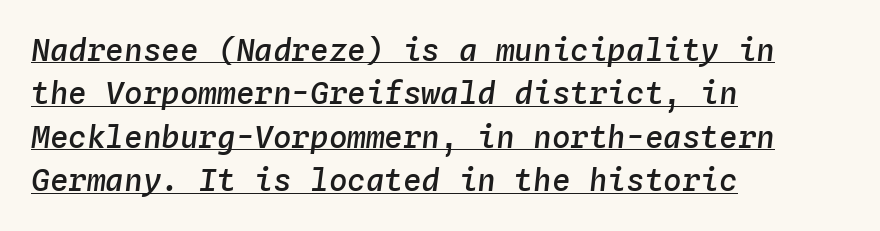
The typesetter chose a ragged-right arrangement here. Observe the ordinary spacing: letters are neighbours, not strangers. Vertical spacing — default. Every character here occupies the same horizontal width, giving the sample a typewriter-like rhythm.
